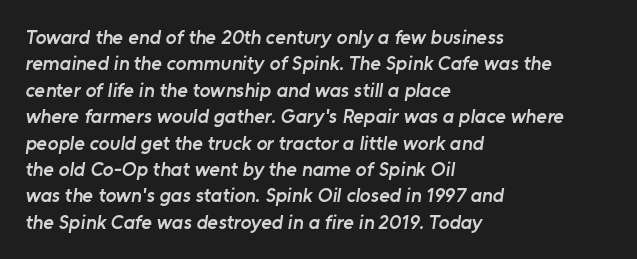
Normally led — the rows are evenly, conventionally spaced. Descender tails drop into unmarked territory. Compared with a centered layout, this one pins lines to the left instead. How heavy is the stroke? Medium-heavy — a semibold, shy of bold. These lines keep a tight, regular rhythm from letter to letter.
